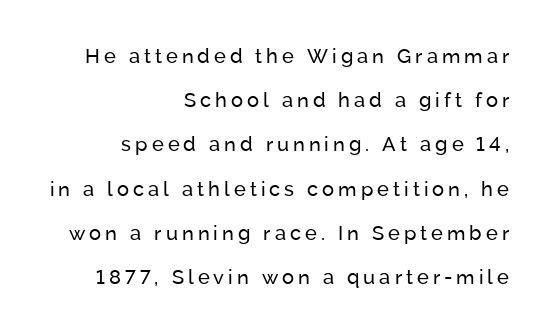
Q: Is the text bold? A: No.
Q: Is the text italic (slanted)? A: No, it is upright.
Q: Is the text underlined? A: No.
Q: How is the paragraph aligned? A: Right-aligned.
Q: Is the spacing between letters normal or unusually wide? A: Unusually wide.
Q: Is the spacing between lines tight, normal or loose? A: Loose.
